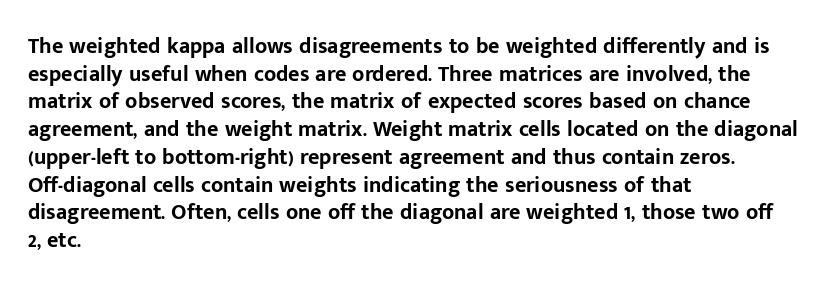
These words are printed bold, with thick strokes throughout. The string is rendered with underlining switched off. What's the leading like? Ordinary, nothing unusual. Tracking value appears to be zero — textbook default spacing. This rendering uses left alignment, leaving the right contour irregular. Every stem runs plumb, perpendicular to the baseline.
